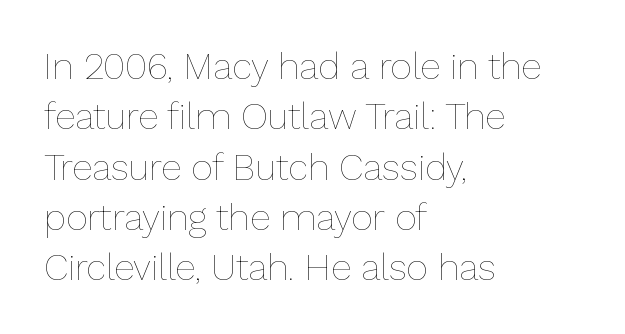
Q: Is the text bold? A: No.
Q: Is the text italic (slanted)? A: No, it is upright.
Q: Is the text underlined? A: No.
Q: How is the paragraph aligned? A: Left-aligned.
Q: Is the spacing between letters normal or unusually wide? A: Normal.
Q: Is the spacing between lines tight, normal or loose? A: Normal.
Q: Width (condensed, normal, or wide)? A: Normal.
Q: Stroke contrast? A: Low.
Q: x-height? A: Medium.
Q: Monospaced? A: No.
